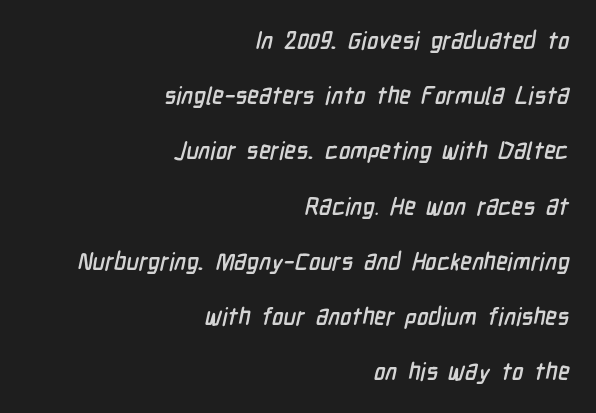
{"underline": "no", "align": "right", "line_spacing": "loose", "line_spacing_ratio": 2.3, "letter_spacing": "normal", "letter_spacing_em": 0.0, "glyph_px": 24}
